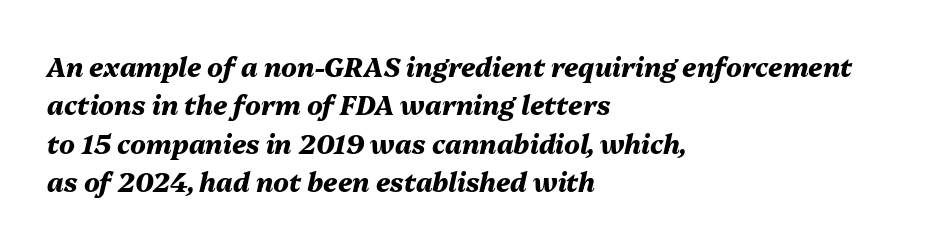
Q: Is the text bold? A: Yes.
Q: Is the text italic (slanted)? A: Yes, it leans right by about 13 degrees.
Q: Is the text underlined? A: No.
Q: How is the paragraph aligned? A: Left-aligned.
Q: Is the spacing between letters normal or unusually wide? A: Normal.
Q: Is the spacing between lines tight, normal or loose? A: Normal.
